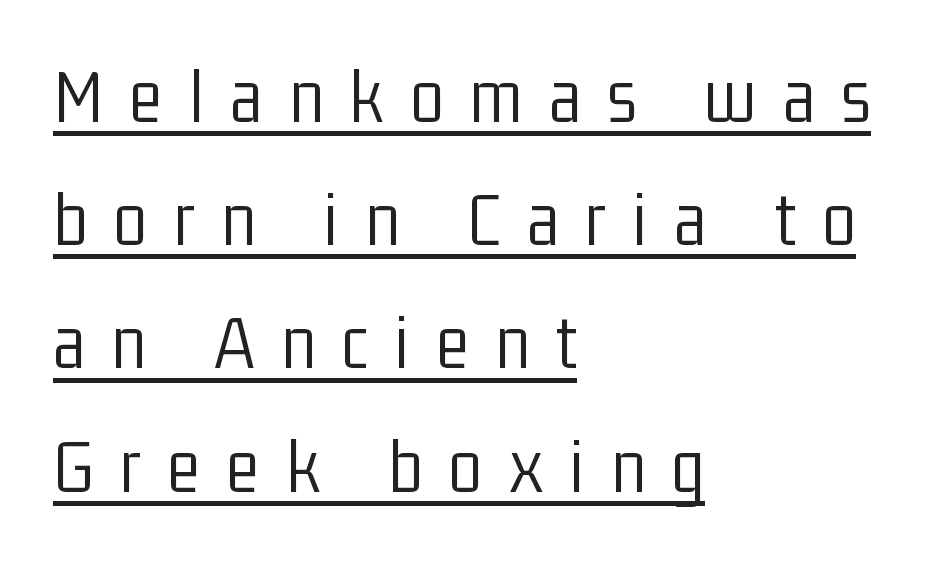
The image shows 78 px light, condensed sans-serif type, upright; set left-aligned, normal line spacing (1.58x), unusually wide letter spacing (+0.34 em), underlined; low stroke contrast and a medium x-height.
